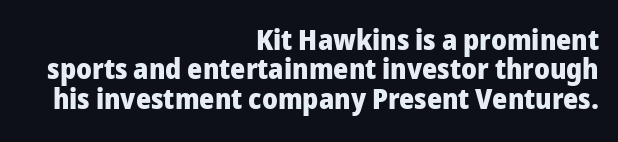
{"serif": "no", "italic": "no", "bold": "yes", "weight": "heavy", "width": "normal", "stroke_contrast": "low", "x_height": "medium", "monospaced": "no", "underline": "no", "align": "right", "line_spacing": "tight", "line_spacing_ratio": 1.01, "letter_spacing": "normal", "letter_spacing_em": 0.0, "glyph_px": 29}
